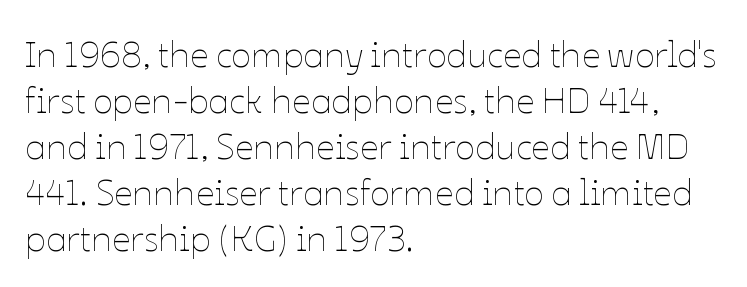
Q: Is the text bold? A: No.
Q: Is the text italic (slanted)? A: No, it is upright.
Q: Is the text underlined? A: No.
Q: How is the paragraph aligned? A: Left-aligned.
Q: Is the spacing between letters normal or unusually wide? A: Normal.
Q: Width (condensed, normal, or wide)? A: Normal.
Q: Stroke contrast? A: Low.
Q: x-height? A: Medium.
Q: Monospaced? A: No.
